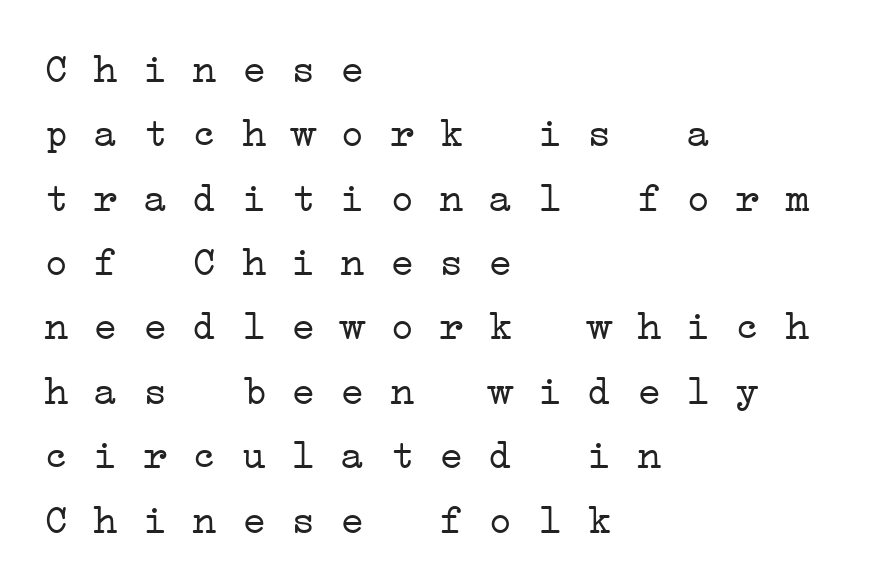
Q: Is the text bold? A: No.
Q: Is the typeface a serif or a sans-serif typeface? A: Serif.
Q: Is the text underlined? A: No.
Q: How is the paragraph aligned? A: Left-aligned.
Q: Is the spacing between letters normal or unusually wide? A: Normal.
Q: Is the spacing between lines tight, normal or loose? A: Normal.
Q: Width (condensed, normal, or wide)? A: Wide.
Q: Stroke contrast? A: Low.
Q: x-height? A: Medium.
Q: Monospaced? A: Yes.
